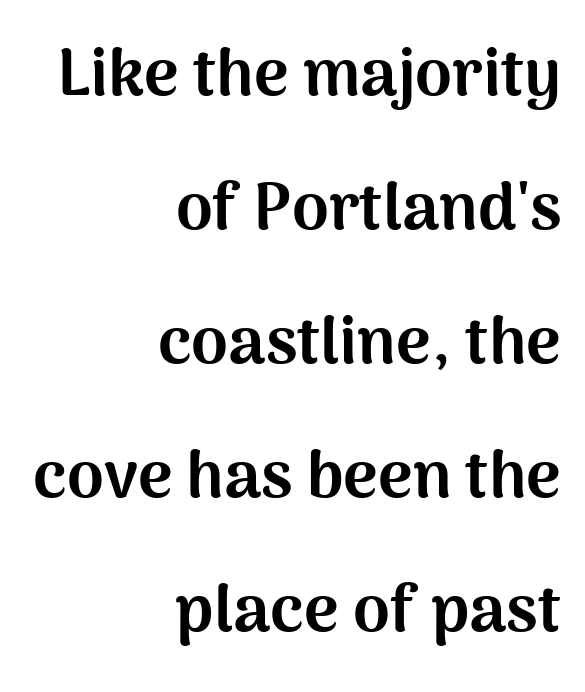
Q: Is the text bold? A: Yes.
Q: Is the text italic (slanted)? A: No, it is upright.
Q: Is the typeface a serif or a sans-serif typeface? A: Sans-serif.
Q: Is the text underlined? A: No.
Q: How is the paragraph aligned? A: Right-aligned.
Q: Is the spacing between letters normal or unusually wide? A: Normal.
Q: Is the spacing between lines tight, normal or loose? A: Loose.
Q: Width (condensed, normal, or wide)? A: Normal.
Q: Stroke contrast? A: Medium.
Q: x-height? A: Medium.
Q: Monospaced? A: No.
